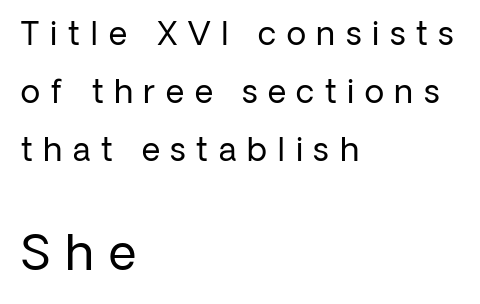
The image shows 48 px regular-weight sans-serif type, upright; set left-aligned, line spacing 1.82x, unusually wide letter spacing (+0.33 em), not underlined; the second (bottom) block is 1.5x larger; low stroke contrast and a medium x-height.
